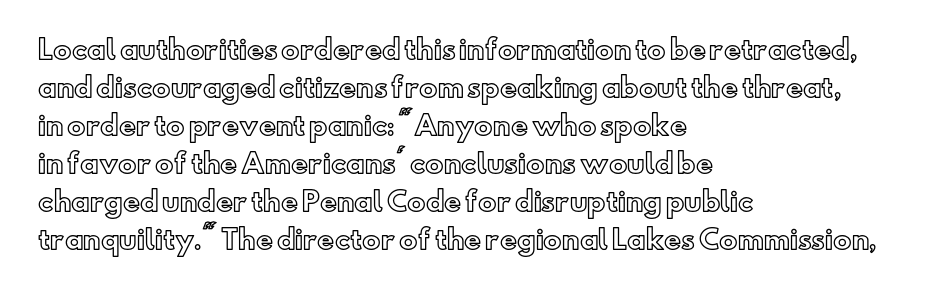
The image shows 26 px text type, upright; set left-aligned, normal line spacing (1.46x), normal letter spacing, not underlined.
